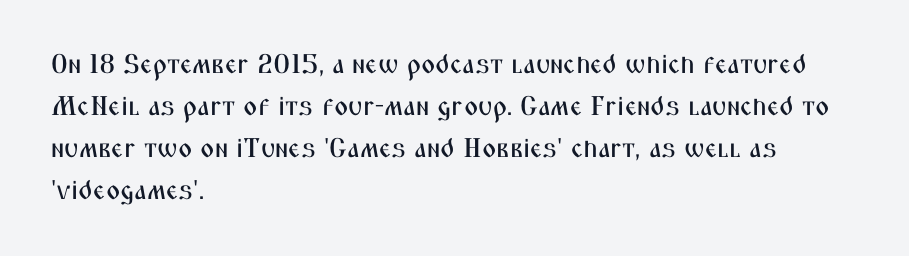
Decoration check: the copy has no underline. You can tell it's not italic because the verticals are truly vertical. Is the letter spacing exaggerated? No — it looks like the ordinary default. A classic flush-left, rag-right setting is used for this passage. Baseline-to-baseline distance is the conventional proportion of letter height.
